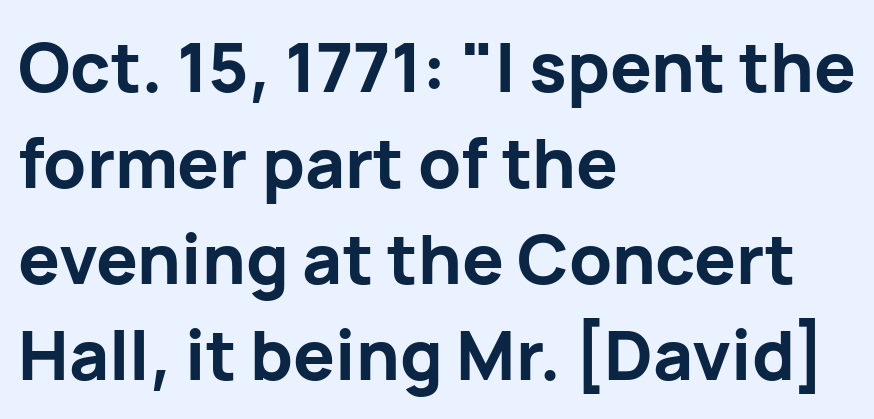
{"serif": "no", "italic": "no", "bold": "yes", "weight": "bold", "width": "normal", "stroke_contrast": "low", "x_height": "medium", "monospaced": "no", "underline": "no", "align": "left", "line_spacing": "normal", "line_spacing_ratio": 1.39, "letter_spacing": "normal", "letter_spacing_em": 0.0, "glyph_px": 69}
